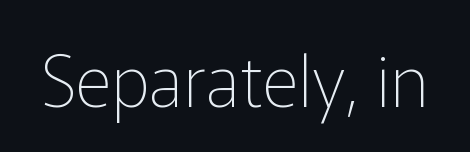
Proportional: the letters do not fall into vertical columns. Spacing between characters is what you'd get straight out of the box. The foot of each line stays bare and open. Type style note: lacks serifs. Stems and bowls with no extra thickness — not bold. Ascenders rise straight up at ninety degrees.
